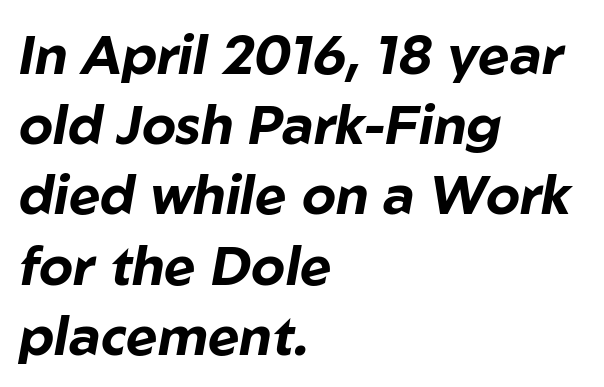
Each line starts at the same left margin while the right side varies. Strong, thick strokes mark this as bold type. The rows are spaced the way most documents space them. Caption: standard tracking, unaltered. Emphasis-style slanted type is in use. The area under the type is left untouched.
